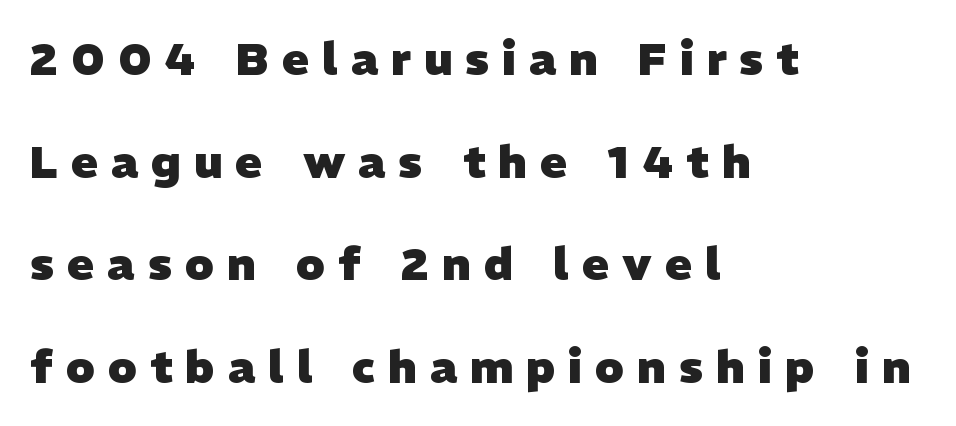
{"serif": "no", "bold": "yes", "weight": "heavy", "width": "normal", "stroke_contrast": "low", "x_height": "medium", "monospaced": "no", "underline": "no", "align": "left", "line_spacing": "loose", "line_spacing_ratio": 2.28, "letter_spacing": "wide", "letter_spacing_em": 0.29, "glyph_px": 45}
